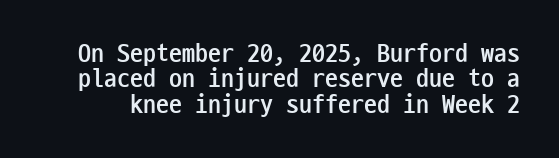
Standard letterfit; no display-style spreading of the glyphs. Type without underlining. Each glyph is drawn with heavy, bold strokes. Notice how the stems are strictly vertical — no italics here. Baseline-to-baseline distance is barely more than the letter height.
